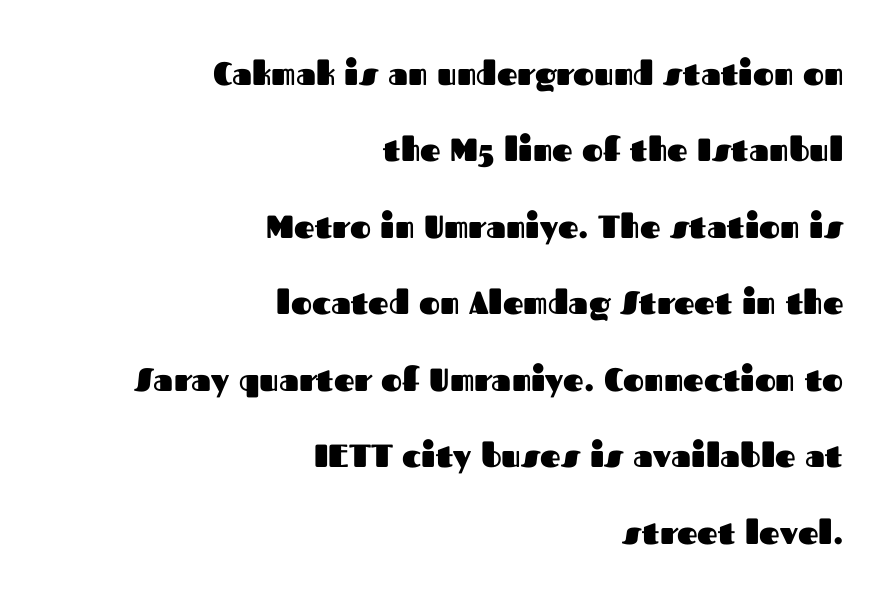
Q: Is the text bold? A: Yes.
Q: Is the text italic (slanted)? A: No, it is upright.
Q: Is the typeface a serif or a sans-serif typeface? A: Sans-serif.
Q: Is the text underlined? A: No.
Q: How is the paragraph aligned? A: Right-aligned.
Q: Is the spacing between letters normal or unusually wide? A: Normal.
Q: Is the spacing between lines tight, normal or loose? A: Loose.
Q: Width (condensed, normal, or wide)? A: Normal.
Q: Stroke contrast? A: Medium.
Q: x-height? A: Medium.
Q: Monospaced? A: No.
